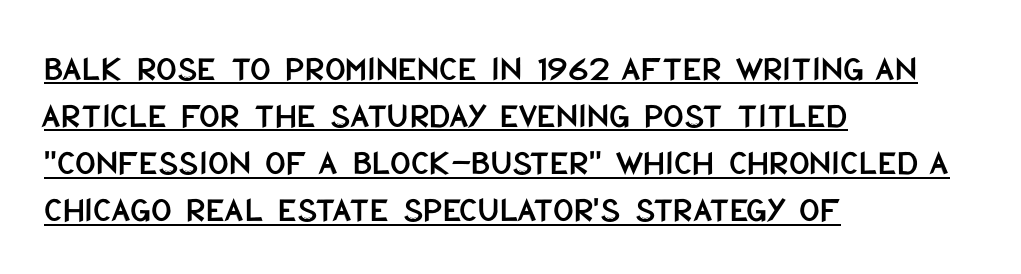
Tracking here is standard; glyphs follow each other at the usual distance. A normal amount of white space separates one row of letters from the next. Here the designer chose a conventional face with non-uniform glyph widths. All the whitespace from short lines collects on the right.
